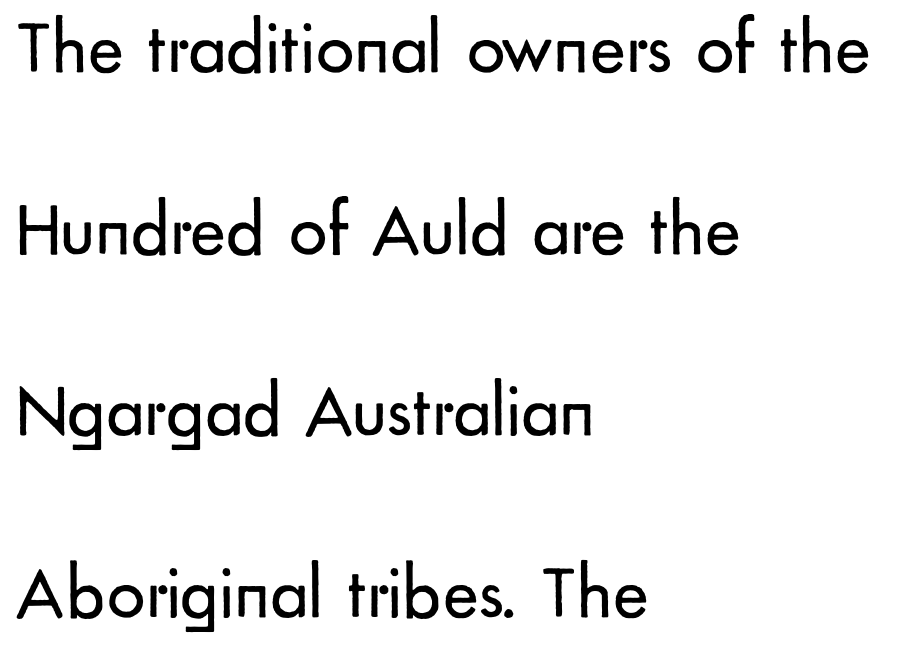
{"serif": "no", "italic": "no", "bold": "no", "weight": "regular", "width": "normal", "stroke_contrast": "low", "x_height": "small", "monospaced": "no", "underline": "no", "align": "left", "line_spacing": "loose", "line_spacing_ratio": 2.39, "letter_spacing": "normal", "letter_spacing_em": 0.0, "glyph_px": 76}
